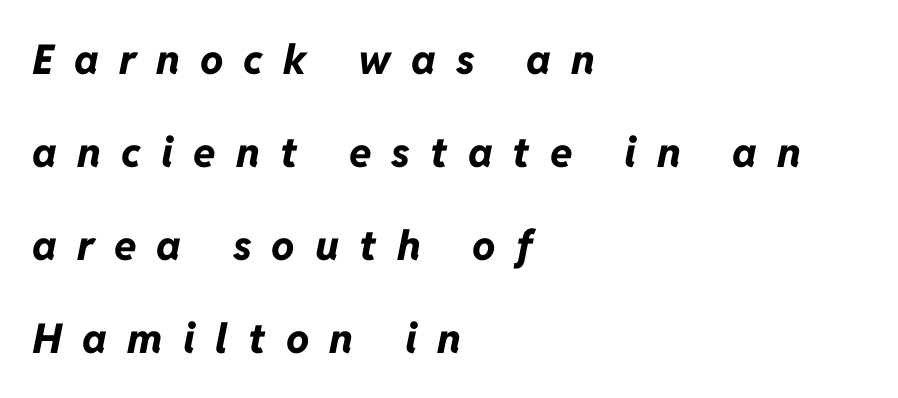
The image shows 41 px bold type, italic (leaning right); set left-aligned, loose line spacing (2.27x), unusually wide letter spacing (+0.49 em), not underlined; low stroke contrast and a medium x-height.
